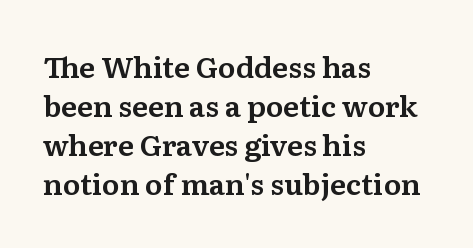
{"serif": "yes", "italic": "no", "width": "normal", "stroke_contrast": "medium", "x_height": "medium", "monospaced": "no", "underline": "no", "align": "left", "line_spacing": "normal", "line_spacing_ratio": 1.35, "letter_spacing": "normal", "letter_spacing_em": 0.0, "glyph_px": 29}
